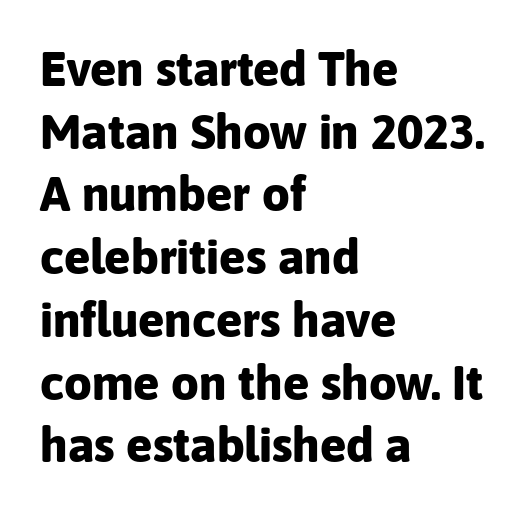
Q: Is the text bold? A: Yes.
Q: Is the text italic (slanted)? A: No, it is upright.
Q: Is the typeface a serif or a sans-serif typeface? A: Sans-serif.
Q: Is the text underlined? A: No.
Q: How is the paragraph aligned? A: Left-aligned.
Q: Is the spacing between letters normal or unusually wide? A: Normal.
Q: Is the spacing between lines tight, normal or loose? A: Normal.
Q: Width (condensed, normal, or wide)? A: Normal.
Q: Stroke contrast? A: Low.
Q: x-height? A: Medium.
Q: Monospaced? A: No.
